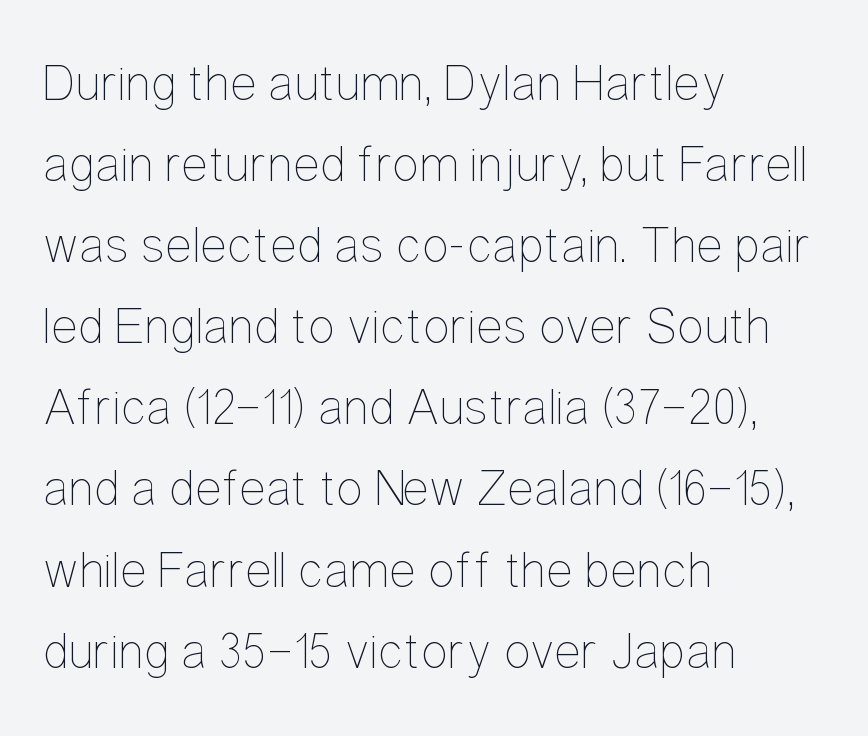
Q: Is the text bold? A: No.
Q: Is the text italic (slanted)? A: No, it is upright.
Q: Is the text underlined? A: No.
Q: How is the paragraph aligned? A: Left-aligned.
Q: Is the spacing between letters normal or unusually wide? A: Normal.
Q: Is the spacing between lines tight, normal or loose? A: Normal.
Q: Width (condensed, normal, or wide)? A: Condensed.
Q: Stroke contrast? A: Low.
Q: x-height? A: Medium.
Q: Monospaced? A: No.
